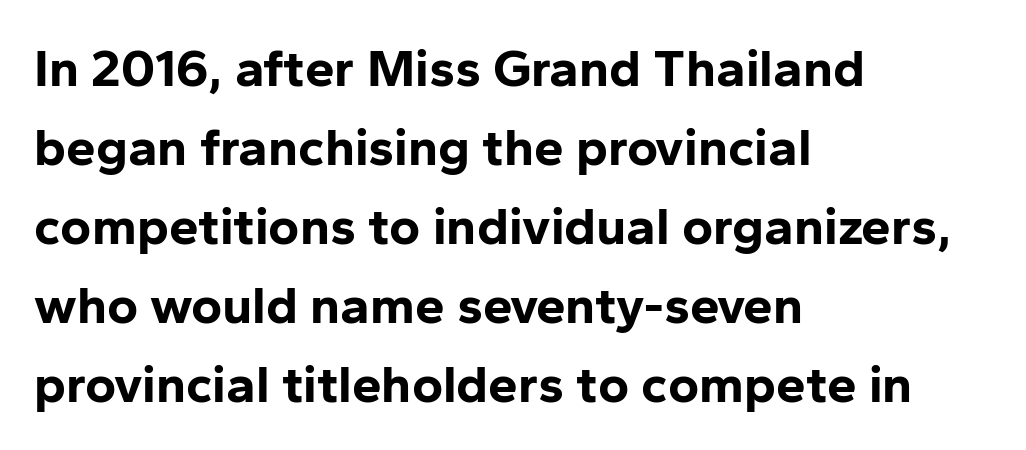
The image shows 53 px bold sans-serif type, upright; set left-aligned, normal line spacing (1.49x), normal letter spacing, not underlined; low stroke contrast and a medium x-height.
